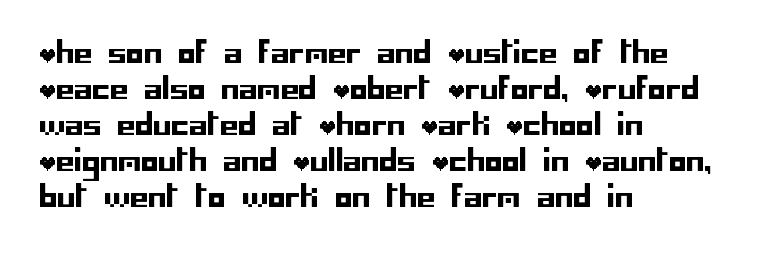
{"serif": "no", "italic": "no", "width": "normal", "stroke_contrast": "low", "x_height": "large", "underline": "no", "align": "left", "line_spacing_ratio": 1.24, "letter_spacing": "normal", "letter_spacing_em": 0.0, "glyph_px": 29}
